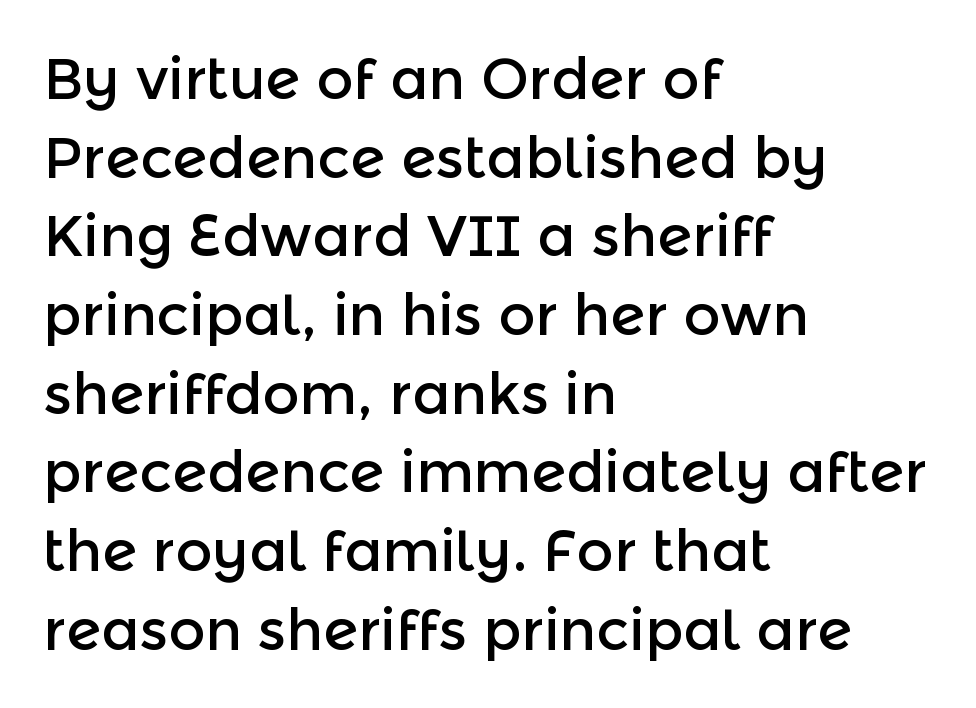
Q: Is the text italic (slanted)? A: No, it is upright.
Q: Is the typeface a serif or a sans-serif typeface? A: Sans-serif.
Q: Is the text underlined? A: No.
Q: How is the paragraph aligned? A: Left-aligned.
Q: Is the spacing between letters normal or unusually wide? A: Normal.
Q: Is the spacing between lines tight, normal or loose? A: Normal.
Q: Width (condensed, normal, or wide)? A: Normal.
Q: x-height? A: Medium.
Q: Monospaced? A: No.
